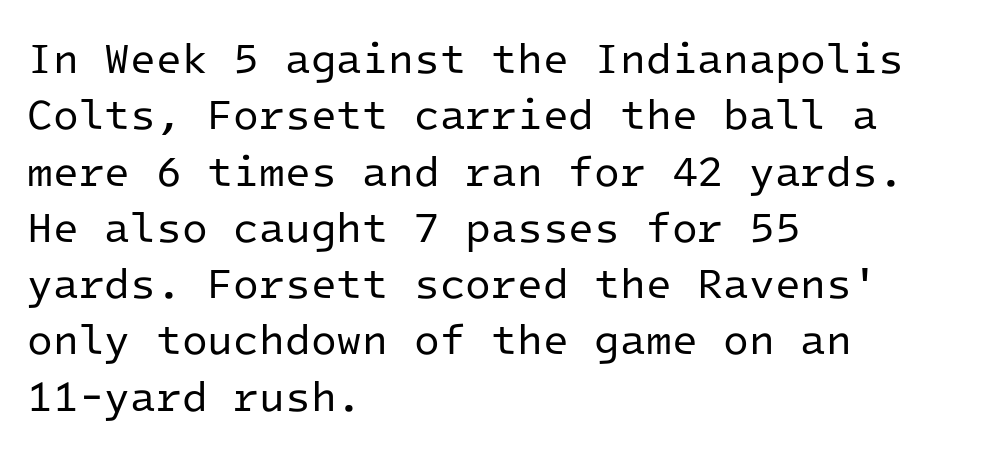
Think of a typewriter: that constant character pitch is what you see here. Horizontal alignment here is leftward, the default for most running prose. Is there any slant? The stems are plumb. Vertical spacing — default.
